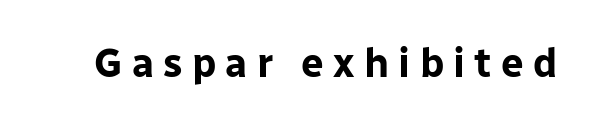
{"serif": "no", "italic": "no", "bold": "yes", "weight": "bold", "width": "normal", "stroke_contrast": "low", "x_height": "medium", "monospaced": "no", "underline": "no", "letter_spacing": "wide", "letter_spacing_em": 0.23, "glyph_px": 40}
